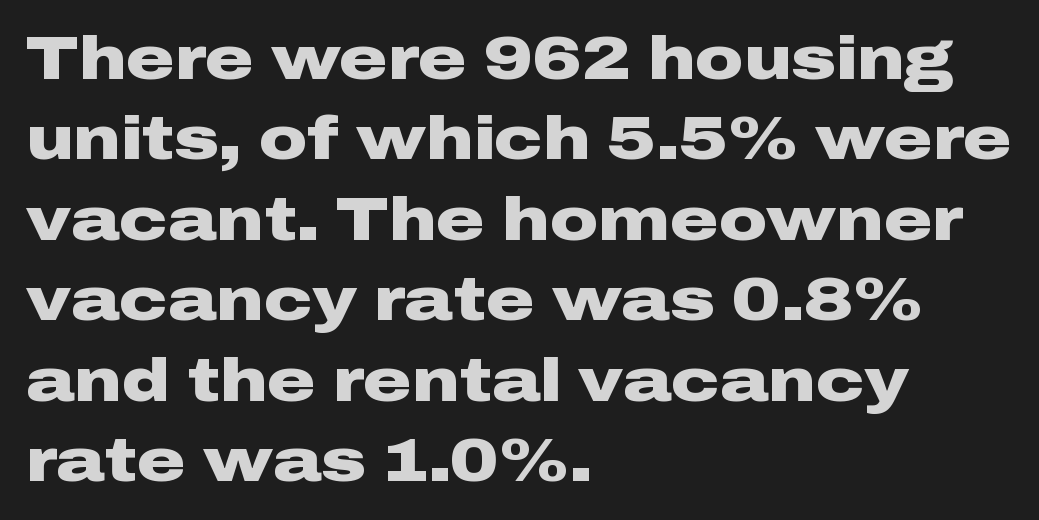
The image shows 60 px heavy, wide sans-serif type, upright; set left-aligned, normal line spacing (1.34x), normal letter spacing, not underlined; low stroke contrast and a medium x-height.
